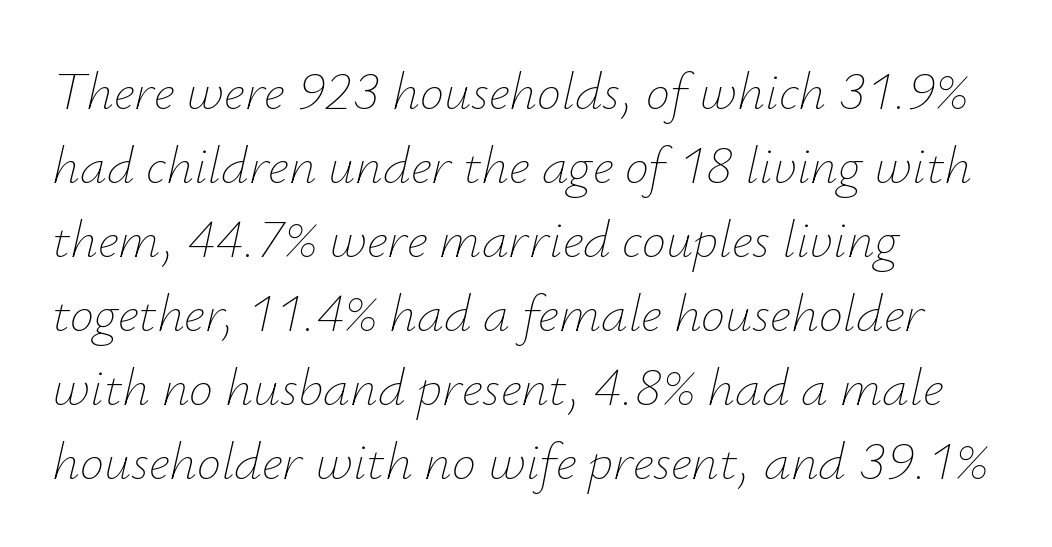
Q: Is the text bold? A: No.
Q: Is the text italic (slanted)? A: Yes, it leans right by about 12 degrees.
Q: Is the text underlined? A: No.
Q: How is the paragraph aligned? A: Left-aligned.
Q: Is the spacing between letters normal or unusually wide? A: Normal.
Q: Is the spacing between lines tight, normal or loose? A: Normal.
Q: Width (condensed, normal, or wide)? A: Normal.
Q: Stroke contrast? A: Low.
Q: x-height? A: Small.
Q: Monospaced? A: No.
